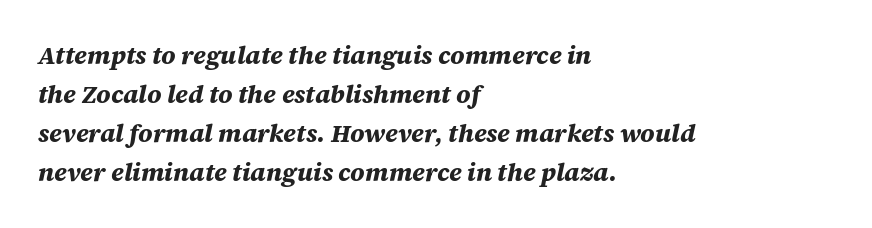
{"italic": "yes", "lean": "right", "slant_degrees": 12, "bold": "yes", "underline": "no", "align": "left", "line_spacing": "normal", "line_spacing_ratio": 1.56, "letter_spacing": "normal", "letter_spacing_em": 0.0, "glyph_px": 25}
